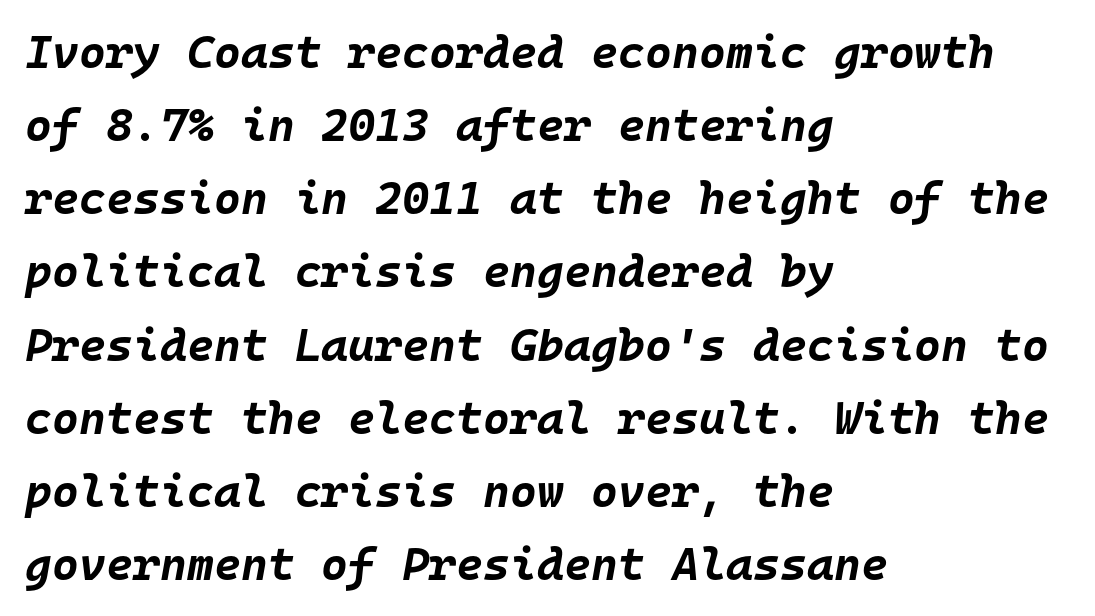
Q: Is the text bold? A: Yes.
Q: Is the text italic (slanted)? A: Yes, it leans right by about 10 degrees.
Q: Is the text underlined? A: No.
Q: How is the paragraph aligned? A: Left-aligned.
Q: Is the spacing between letters normal or unusually wide? A: Normal.
Q: Is the spacing between lines tight, normal or loose? A: Normal.
Q: Width (condensed, normal, or wide)? A: Normal.
Q: Stroke contrast? A: Low.
Q: x-height? A: Large.
Q: Monospaced? A: Yes.
